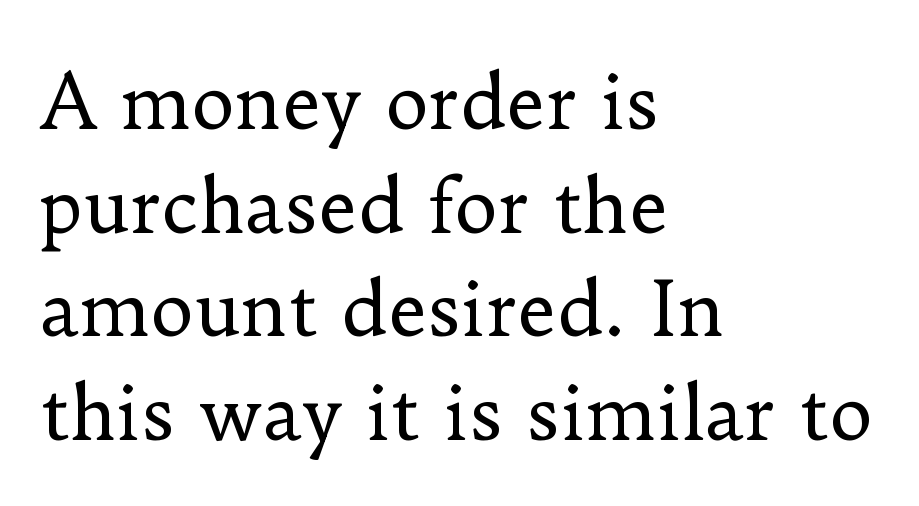
A bare baseline throughout the passage. These lines are rendered in a variable-pitch font. Is there much room between lines? A standard amount, neither cramped nor airy. A typesetter would call this zero additional tracking.
